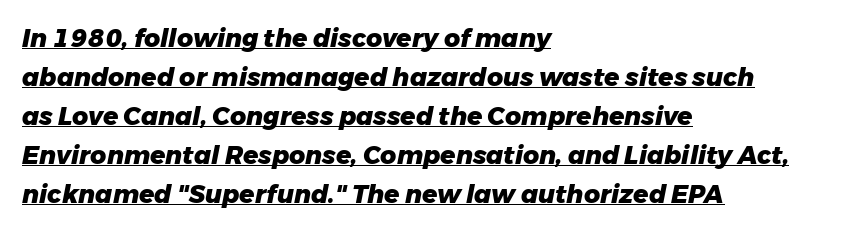
Q: Is the text bold? A: Yes.
Q: Is the text italic (slanted)? A: Yes, it leans right by about 11 degrees.
Q: Is the text underlined? A: Yes.
Q: How is the paragraph aligned? A: Left-aligned.
Q: Is the spacing between letters normal or unusually wide? A: Normal.
Q: Is the spacing between lines tight, normal or loose? A: Normal.
